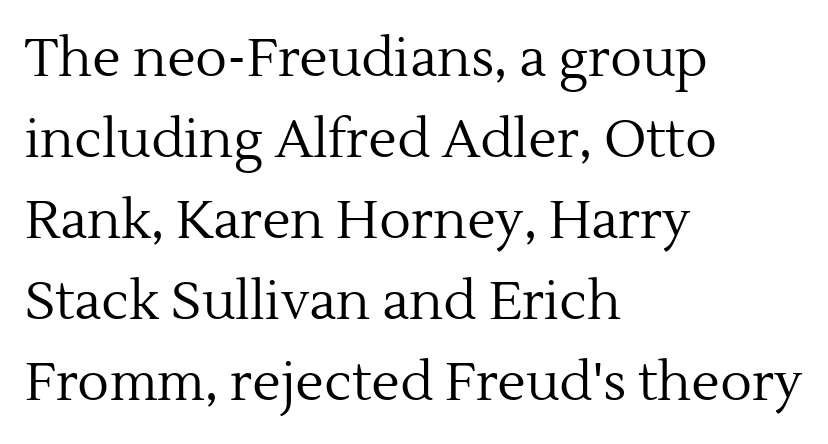
{"serif": "yes", "italic": "no", "bold": "no", "weight": "regular", "width": "normal", "x_height": "medium", "monospaced": "no", "underline": "no", "align": "left", "line_spacing": "normal", "line_spacing_ratio": 1.53, "letter_spacing": "normal", "letter_spacing_em": 0.0, "glyph_px": 53}
